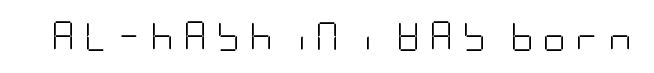
The image shows 29 px light, condensed sans-serif type, upright; set unusually wide letter spacing (+0.32 em), not underlined; low stroke contrast and a large x-height.
